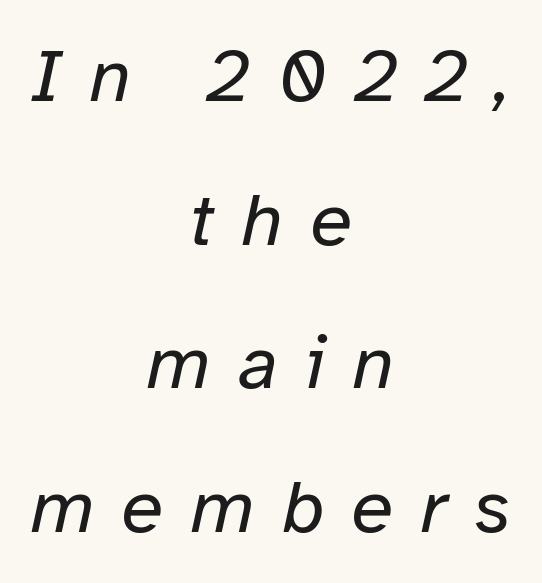
The image shows 76 px regular-weight type, italic (leaning right); set centered, line spacing 1.89x, unusually wide letter spacing (+0.36 em), not underlined; low stroke contrast and a medium x-height.
